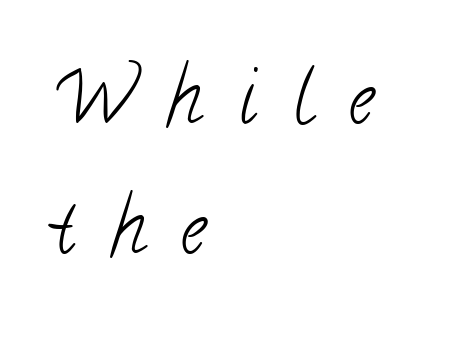
{"bold": "no", "weight": "light", "width": "condensed", "stroke_contrast": "low", "x_height": "small", "monospaced": "no", "underline": "no", "align": "left", "line_spacing_ratio": 1.81, "letter_spacing": "wide", "letter_spacing_em": 0.49, "glyph_px": 72}
